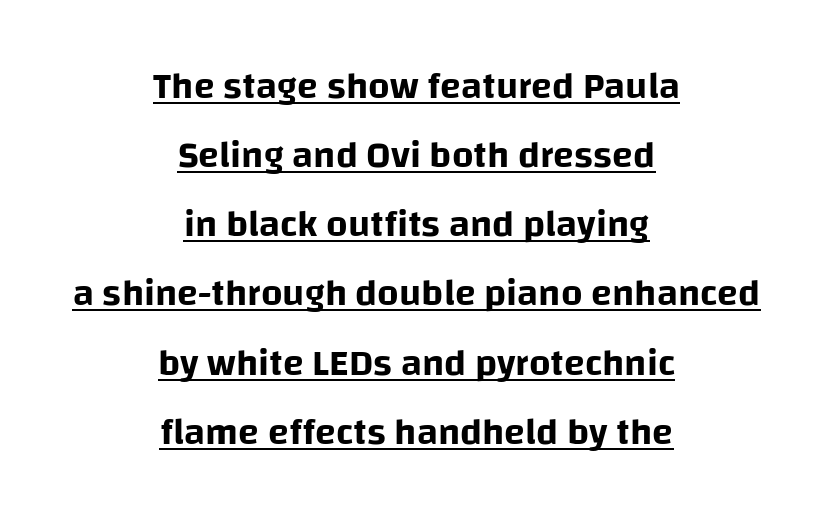
Q: Is the text italic (slanted)? A: No, it is upright.
Q: Is the typeface a serif or a sans-serif typeface? A: Sans-serif.
Q: Is the text underlined? A: Yes.
Q: How is the paragraph aligned? A: Centered.
Q: Is the spacing between letters normal or unusually wide? A: Normal.
Q: Width (condensed, normal, or wide)? A: Normal.
Q: Stroke contrast? A: Low.
Q: x-height? A: Large.
Q: Monospaced? A: No.
